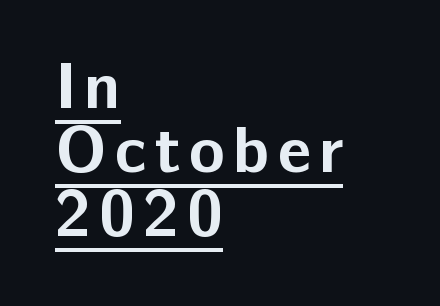
The image shows 66 px bold sans-serif type, upright; set left-aligned, tight line spacing (0.97x), underlined; low stroke contrast and a medium x-height.
